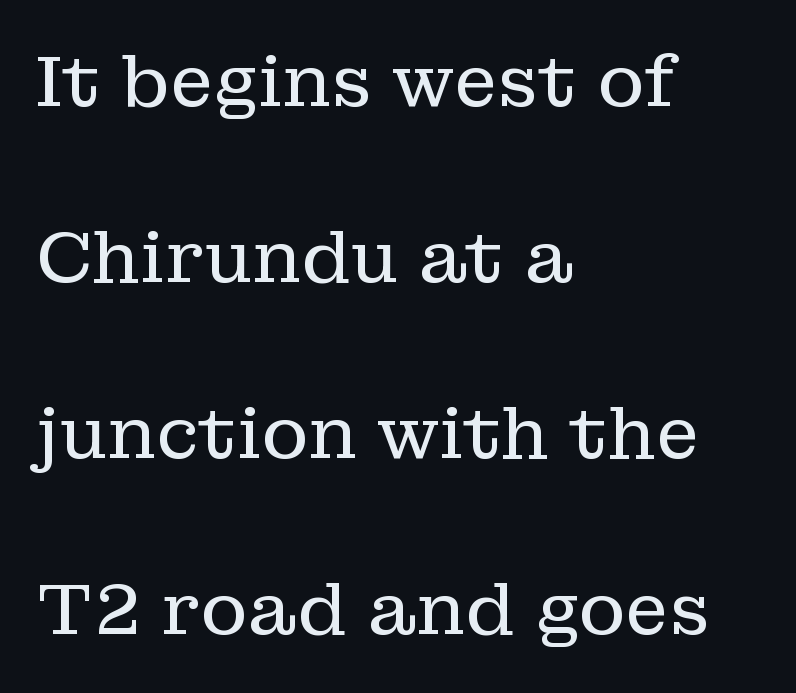
Q: Is the text bold? A: No.
Q: Is the text italic (slanted)? A: No, it is upright.
Q: Is the typeface a serif or a sans-serif typeface? A: Serif.
Q: Is the text underlined? A: No.
Q: How is the paragraph aligned? A: Left-aligned.
Q: Is the spacing between letters normal or unusually wide? A: Normal.
Q: Is the spacing between lines tight, normal or loose? A: Loose.
Q: Width (condensed, normal, or wide)? A: Normal.
Q: Stroke contrast? A: Low.
Q: x-height? A: Medium.
Q: Monospaced? A: No.
